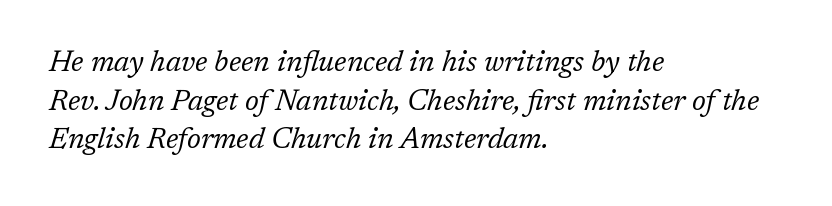
Q: Is the text bold? A: No.
Q: Is the text italic (slanted)? A: Yes, it leans right by about 17 degrees.
Q: Is the typeface a serif or a sans-serif typeface? A: Serif.
Q: Is the text underlined? A: No.
Q: How is the paragraph aligned? A: Left-aligned.
Q: Is the spacing between letters normal or unusually wide? A: Normal.
Q: Is the spacing between lines tight, normal or loose? A: Normal.
Q: Width (condensed, normal, or wide)? A: Normal.
Q: Stroke contrast? A: Low.
Q: x-height? A: Medium.
Q: Monospaced? A: No.
